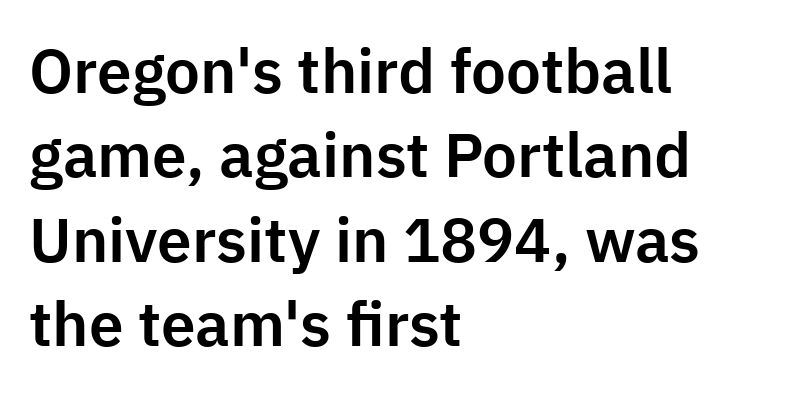
The image shows 62 px sans-serif type, upright; set left-aligned, normal line spacing (1.36x), normal letter spacing, not underlined; low stroke contrast and a medium x-height.
